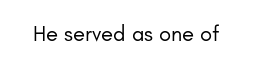
{"italic": "no", "bold": "no", "underline": "no", "letter_spacing": "normal", "letter_spacing_em": 0.0, "glyph_px": 22}
